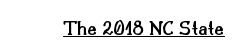
Upright lettering throughout. Nothing unusual about the tracking: characters are spaced as the font intends. This sample carries an underscore along the baseline area. How heavy is the stroke? Medium-heavy — a semibold, shy of bold.
